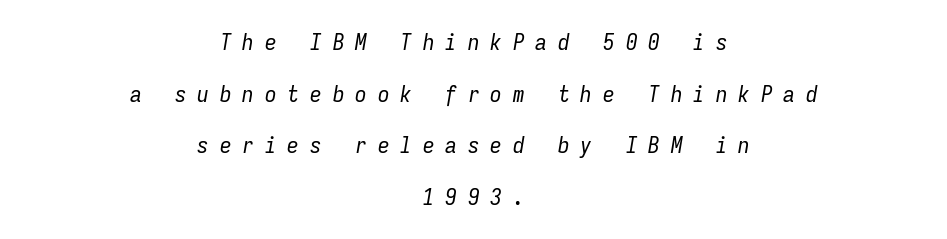
Q: Is the text bold? A: No.
Q: Is the text italic (slanted)? A: Yes, it leans right by about 9 degrees.
Q: Is the text underlined? A: No.
Q: How is the paragraph aligned? A: Centered.
Q: Is the spacing between letters normal or unusually wide? A: Unusually wide.
Q: Is the spacing between lines tight, normal or loose? A: Loose.
